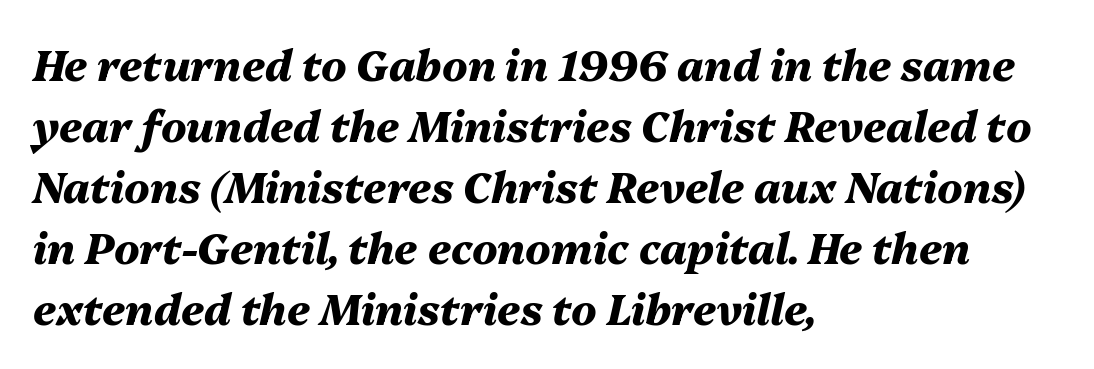
{"italic": "yes", "lean": "right", "slant_degrees": 13, "bold": "yes", "weight": "heavy", "width": "normal", "stroke_contrast": "medium", "x_height": "medium", "monospaced": "no", "underline": "no", "align": "left", "line_spacing": "normal", "line_spacing_ratio": 1.45, "letter_spacing": "normal", "letter_spacing_em": 0.0, "glyph_px": 42}
